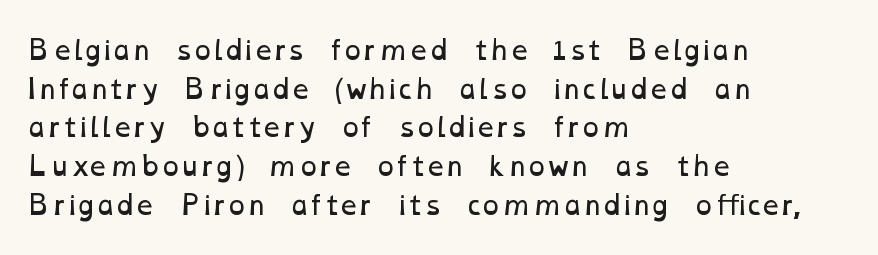
Q: Is the text bold? A: No.
Q: Is the text underlined? A: No.
Q: How is the paragraph aligned? A: Left-aligned.
Q: Is the spacing between letters normal or unusually wide? A: Normal.
Q: Is the spacing between lines tight, normal or loose? A: Normal.
